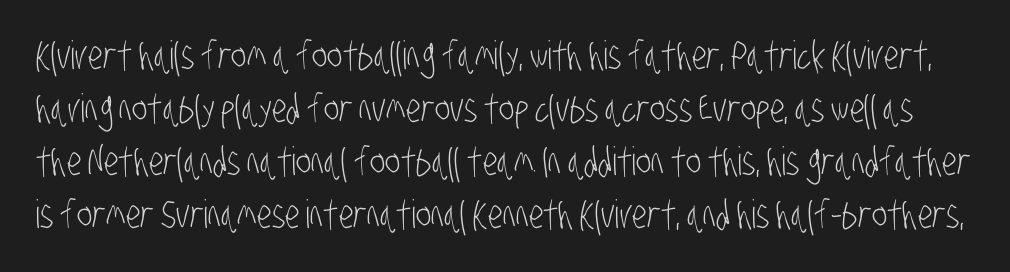
Do the characters align in a grid? No, the font is proportional. This rendering features lettering with no underline. The letterforms sit shoulder to shoulder at normal distance. The designer went with a sans here, leaving each stem footless. Weight: in the light-to-regular range.
